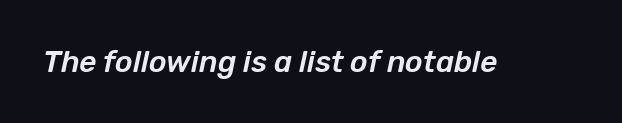
These lines are rendered in a variable-pitch font. A clean baseline with only descenders dipping below it. Observe the lean: these are italic letterforms. Tracking here is standard; glyphs follow each other at the usual distance.
